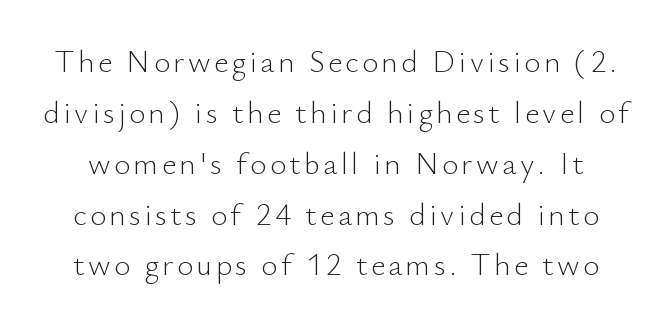
Q: Is the text bold? A: No.
Q: Is the text italic (slanted)? A: No, it is upright.
Q: Is the typeface a serif or a sans-serif typeface? A: Sans-serif.
Q: Is the text underlined? A: No.
Q: Is the spacing between lines tight, normal or loose? A: Normal.
Q: Width (condensed, normal, or wide)? A: Normal.
Q: Stroke contrast? A: Low.
Q: x-height? A: Small.
Q: Monospaced? A: No.
